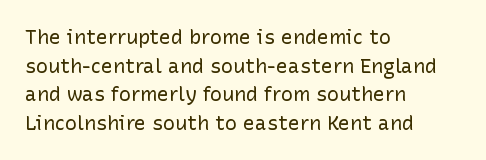
The image shows 20 px text type, upright; set left-aligned, normal line spacing (1.43x), normal letter spacing, not underlined.
